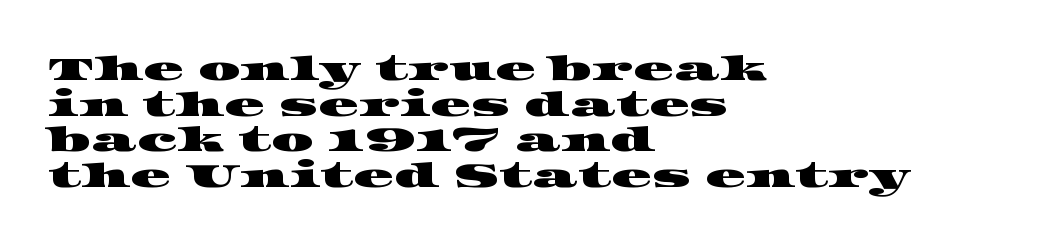
The image shows 33 px wide serif type; set left-aligned, tight line spacing (1.08x), normal letter spacing, not underlined; high stroke contrast and a large x-height.
